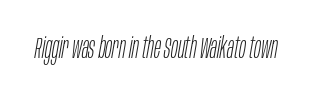
Notice how the stems are inclined rather than vertical — that's the hallmark of italics. The weight tops out at a normal text grade. These lines keep a tight, regular rhythm from letter to letter. Looks like regular typesetting: each glyph gets only the width it needs. The baseline area is clear.
